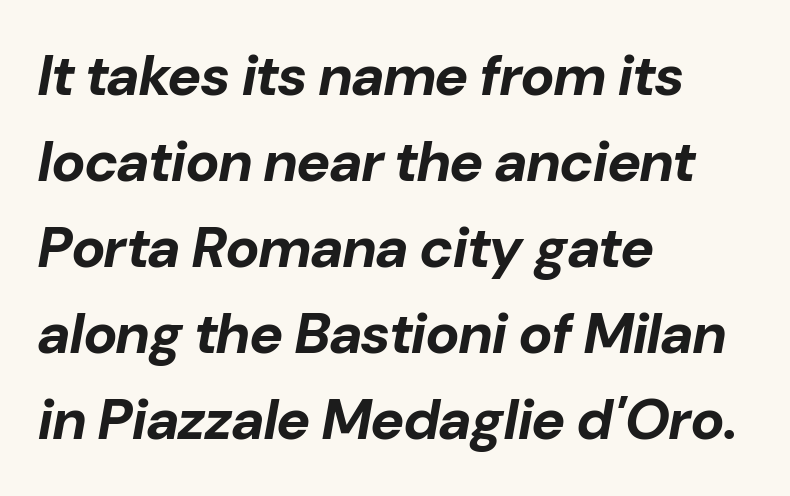
The line-height multiplier appears to be the usual default. Unmarked baselines from the first word to the last. The sample has been set heavy, in full bold. Italic: yes, the glyphs are oblique. Honestly, the letter spacing is just normal — you wouldn't notice it. These lines stack with their left ends in a neat column.
